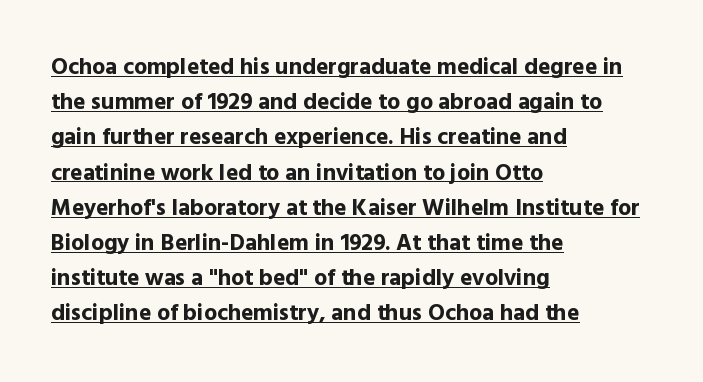
The image shows 23 px bold type, upright; set left-aligned, normal line spacing (1.53x), normal letter spacing, underlined.
